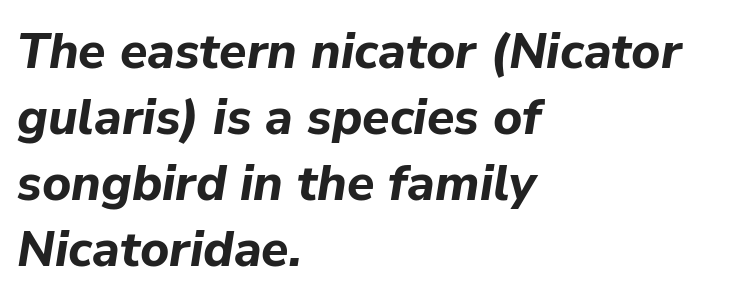
Teacher's note: observe the even left margin — that is flush-left alignment. The letters advance in unequal steps, a hallmark of proportional type. A clean baseline with only descenders dipping below it. When letters slant like this, we call the style italic. In terms of leading, this rendering sits right in the middle. I'd describe the lettering as bold — thick and assertive.
